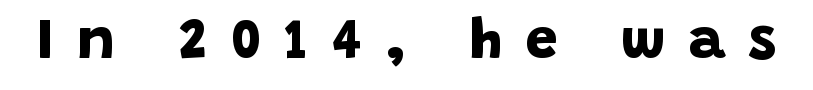
Q: Is the text bold? A: Yes.
Q: Is the typeface a serif or a sans-serif typeface? A: Sans-serif.
Q: Is the text underlined? A: No.
Q: Is the spacing between letters normal or unusually wide? A: Unusually wide.
Q: Width (condensed, normal, or wide)? A: Normal.
Q: Stroke contrast? A: Low.
Q: x-height? A: Large.
Q: Monospaced? A: No.
